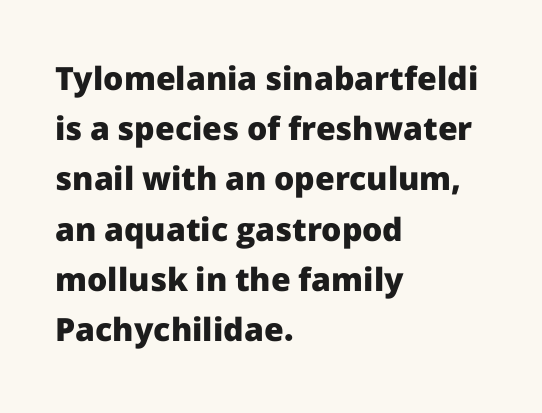
{"serif": "no", "italic": "no", "bold": "yes", "weight": "heavy", "width": "normal", "stroke_contrast": "low", "x_height": "medium", "monospaced": "no", "underline": "no", "align": "left", "line_spacing": "normal", "line_spacing_ratio": 1.57, "letter_spacing": "normal", "letter_spacing_em": 0.0, "glyph_px": 32}
